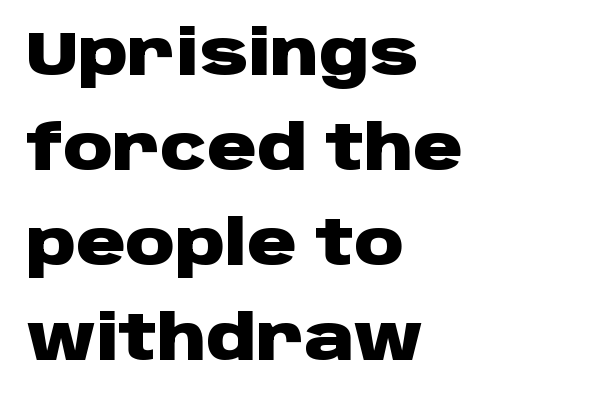
The lettering stays uniformly vertical, giving the passage a roman look. Interline gaps are of average width in this sample. The text block is weighted toward the left margin, trailing off unevenly rightward. You can tell from the bare stems that sans-serif type was used.
